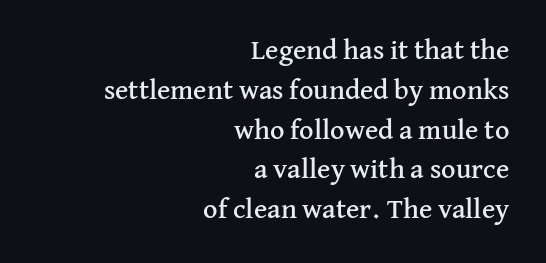
Q: Is the text italic (slanted)? A: No, it is upright.
Q: Is the typeface a serif or a sans-serif typeface? A: Serif.
Q: Is the text underlined? A: No.
Q: How is the paragraph aligned? A: Right-aligned.
Q: Is the spacing between letters normal or unusually wide? A: Normal.
Q: Is the spacing between lines tight, normal or loose? A: Normal.
Q: Width (condensed, normal, or wide)? A: Normal.
Q: Stroke contrast? A: Medium.
Q: x-height? A: Medium.
Q: Monospaced? A: No.
